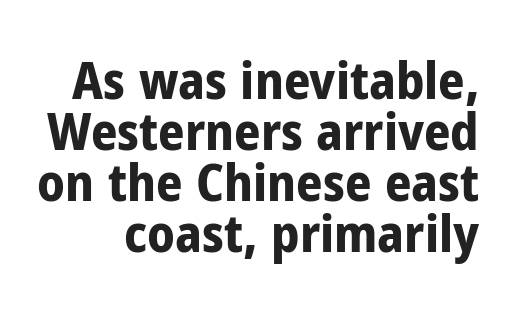
The image shows 52 px bold, condensed sans-serif type, upright; set tight line spacing (0.98x), normal letter spacing, not underlined; low stroke contrast and a medium x-height.
